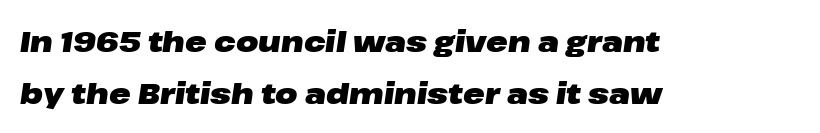
The image shows 29 px heavy, wide type, italic (leaning right); set left-aligned, line spacing 1.78x, normal letter spacing, not underlined; low stroke contrast and a medium x-height.
